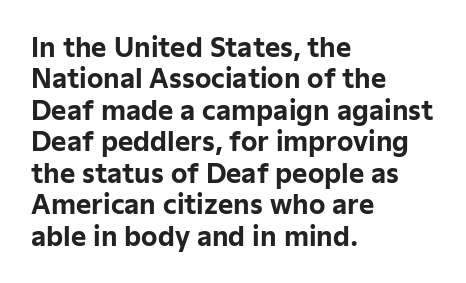
Q: Is the text bold? A: Yes.
Q: Is the text italic (slanted)? A: No, it is upright.
Q: Is the text underlined? A: No.
Q: How is the paragraph aligned? A: Left-aligned.
Q: Is the spacing between letters normal or unusually wide? A: Normal.
